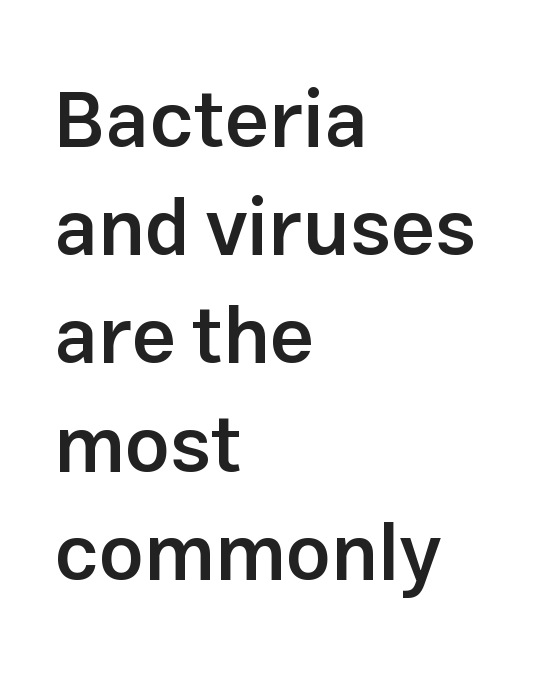
Q: Is the text bold? A: Semi-bold.
Q: Is the text italic (slanted)? A: No, it is upright.
Q: Is the typeface a serif or a sans-serif typeface? A: Sans-serif.
Q: Is the text underlined? A: No.
Q: How is the paragraph aligned? A: Left-aligned.
Q: Is the spacing between letters normal or unusually wide? A: Normal.
Q: Is the spacing between lines tight, normal or loose? A: Normal.
Q: Width (condensed, normal, or wide)? A: Normal.
Q: Stroke contrast? A: Low.
Q: x-height? A: Medium.
Q: Monospaced? A: No.
